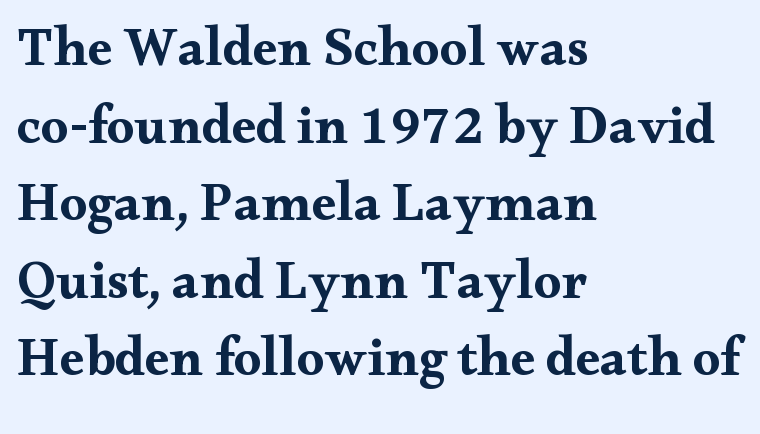
The image shows 55 px bold, wide serif type, upright; set left-aligned, normal line spacing (1.41x), normal letter spacing, not underlined; medium stroke contrast and a small x-height.
